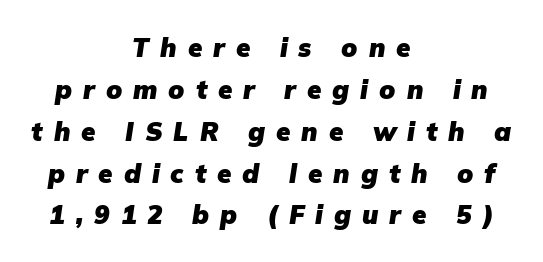
The image shows 26 px bold type, italic (leaning right); set centered, normal line spacing (1.61x), unusually wide letter spacing (+0.42 em), not underlined.
